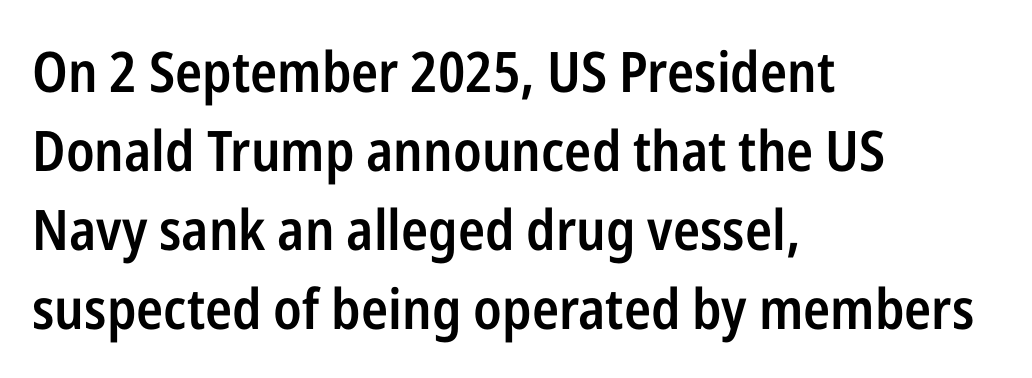
The image shows 56 px semibold, condensed sans-serif type, upright; set left-aligned, normal line spacing (1.41x), normal letter spacing, not underlined; low stroke contrast and a medium x-height.
